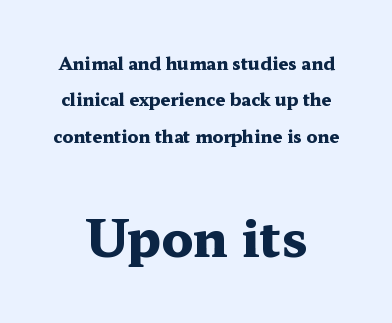
This rendering features lettering with no underline. Caption: multi-line text, centered on the measure. The lettering stays uniformly vertical, giving the passage a roman look. The glyphs have the mass of a bold cut. Horizontal bands of white between lines are thick stripes. Note: smaller setting up top, larger setting below.
